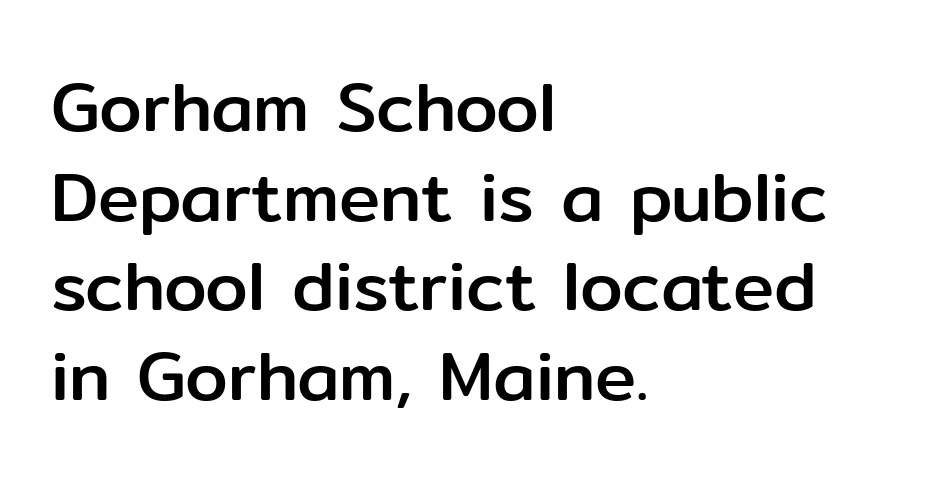
{"serif": "no", "italic": "no", "width": "normal", "stroke_contrast": "low", "x_height": "medium", "monospaced": "no", "underline": "no", "align": "left", "line_spacing": "normal", "line_spacing_ratio": 1.3, "letter_spacing": "normal", "letter_spacing_em": 0.0, "glyph_px": 69}
